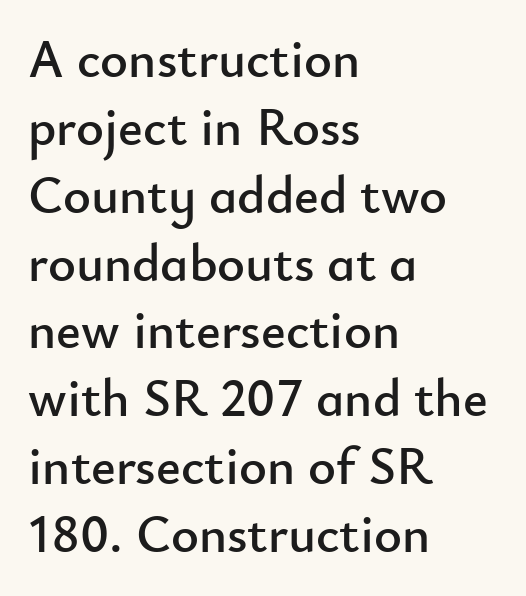
{"serif": "no", "italic": "no", "width": "normal", "stroke_contrast": "low", "x_height": "small", "monospaced": "no", "underline": "no", "align": "left", "line_spacing": "normal", "line_spacing_ratio": 1.28, "letter_spacing": "normal", "letter_spacing_em": 0.0, "glyph_px": 53}
